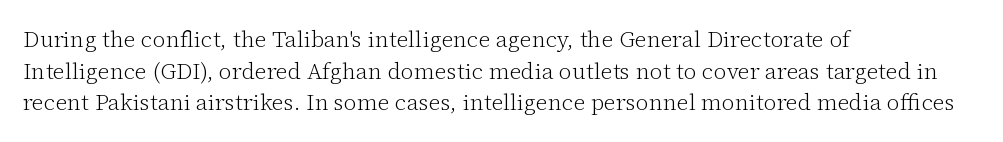
{"italic": "no", "bold": "no", "underline": "no", "align": "left", "line_spacing": "normal", "line_spacing_ratio": 1.37, "letter_spacing": "normal", "letter_spacing_em": 0.0, "glyph_px": 23}
